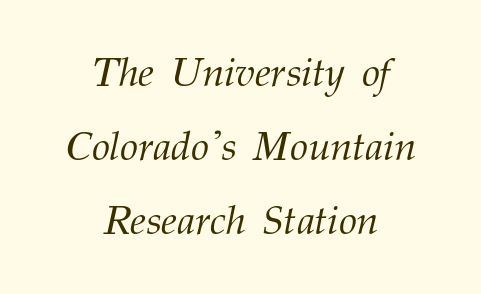
The horizontal fit of the characters is conventional and even. Caption: face not bold, strokes unweighted. This rendering employs a face with finishing strokes, i.e., a serif. Character widths vary here, with narrow letters taking less room than wide ones. Rule under the text: the space is simply empty. Both edges are ragged and mirror each other, which tells us the setting is centered.
